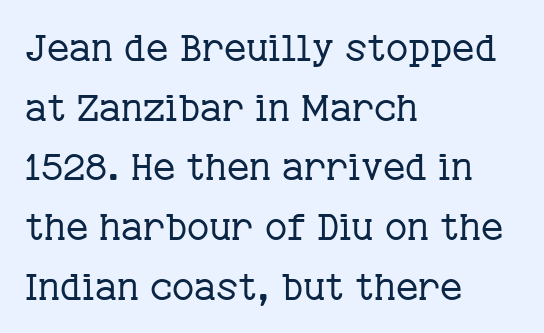
Q: Is the text bold? A: No.
Q: Is the text italic (slanted)? A: No, it is upright.
Q: Is the typeface a serif or a sans-serif typeface? A: Serif.
Q: Is the text underlined? A: No.
Q: How is the paragraph aligned? A: Left-aligned.
Q: Is the spacing between letters normal or unusually wide? A: Normal.
Q: Is the spacing between lines tight, normal or loose? A: Normal.
Q: Width (condensed, normal, or wide)? A: Normal.
Q: Stroke contrast? A: Low.
Q: x-height? A: Medium.
Q: Monospaced? A: No.
